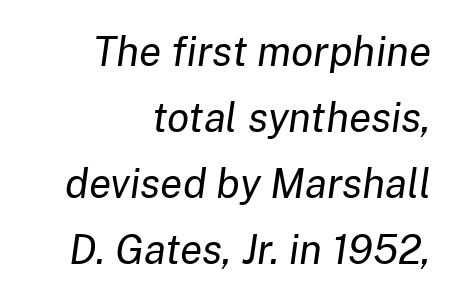
Q: Is the text bold? A: No.
Q: Is the text italic (slanted)? A: Yes, it leans right by about 8 degrees.
Q: Is the text underlined? A: No.
Q: How is the paragraph aligned? A: Right-aligned.
Q: Is the spacing between letters normal or unusually wide? A: Normal.
Q: Is the spacing between lines tight, normal or loose? A: Normal.
Q: Width (condensed, normal, or wide)? A: Normal.
Q: Stroke contrast? A: Low.
Q: x-height? A: Medium.
Q: Monospaced? A: No.
